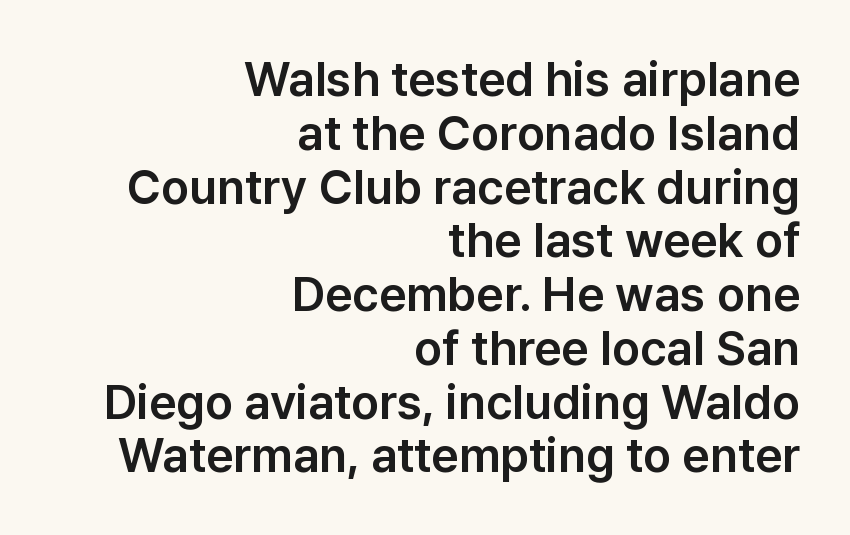
{"serif": "no", "italic": "no", "width": "normal", "stroke_contrast": "low", "x_height": "medium", "monospaced": "no", "underline": "no", "align": "right", "line_spacing": "tight", "line_spacing_ratio": 1.12, "letter_spacing": "normal", "letter_spacing_em": 0.0, "glyph_px": 48}
